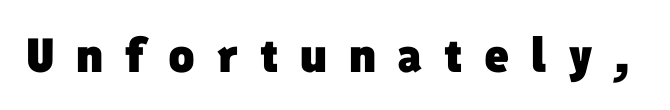
The glyphs are unaccompanied by any horizontal stroke below them. Observe the absence of serifs on each vertical stroke in this sample. The line texture is sparse and dotted thanks to wide tracking. Every letter is thick-stroked: bold, no question. A typesetter would call this proportional, since set widths differ per character.
